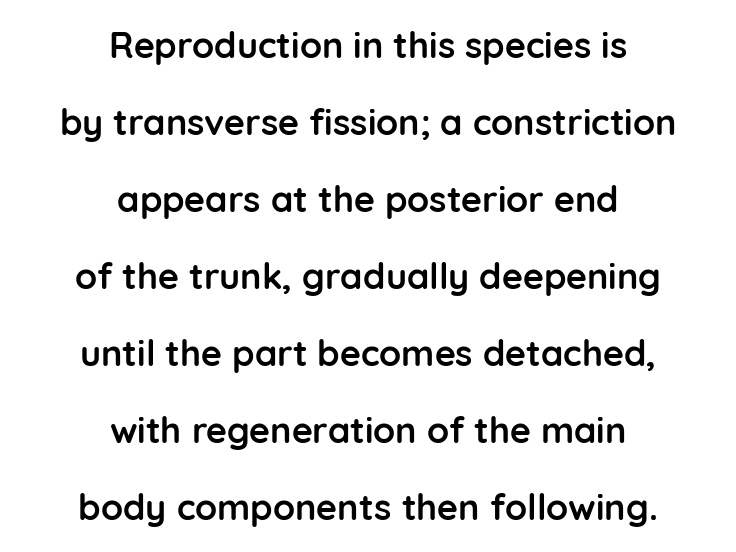
The image shows 36 px semibold sans-serif type, upright; set centered, loose line spacing (2.14x), normal letter spacing, not underlined; low stroke contrast and a medium x-height.
